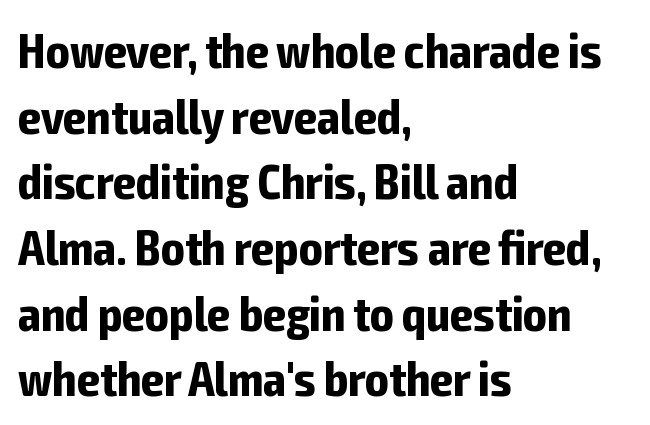
Q: Is the text bold? A: Yes.
Q: Is the text italic (slanted)? A: No, it is upright.
Q: Is the typeface a serif or a sans-serif typeface? A: Sans-serif.
Q: Is the text underlined? A: No.
Q: How is the paragraph aligned? A: Left-aligned.
Q: Is the spacing between letters normal or unusually wide? A: Normal.
Q: Is the spacing between lines tight, normal or loose? A: Normal.
Q: Width (condensed, normal, or wide)? A: Condensed.
Q: Stroke contrast? A: Low.
Q: x-height? A: Medium.
Q: Monospaced? A: No.
